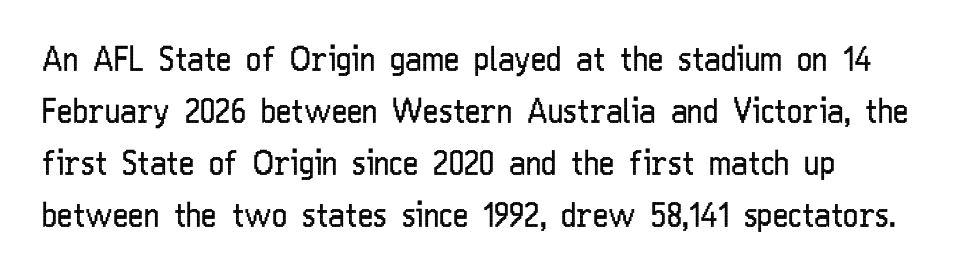
{"serif": "no", "italic": "no", "bold": "no", "weight": "regular", "width": "condensed", "stroke_contrast": "low", "x_height": "medium", "monospaced": "no", "underline": "no", "line_spacing": "normal", "line_spacing_ratio": 1.58, "letter_spacing": "normal", "letter_spacing_em": 0.0, "glyph_px": 33}
